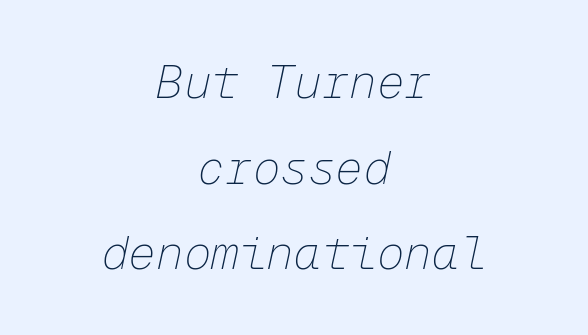
The face used here has a pronounced slope to its letters. Characters follow at the spacing the type designer built in. Think of a typewriter: that constant character pitch is what you see here. No word sits above an underline.
